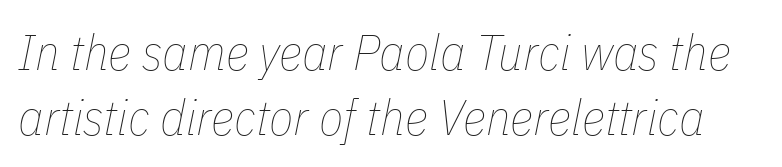
If you drew a line through each stem, it would be angled. Notice how descenders clear the ascenders below comfortably — that's standard leading. Nothing unusual about the tracking: characters are spaced as the font intends. On a weight scale, this lands at 450 or below. Descender tails drop into unmarked territory.
